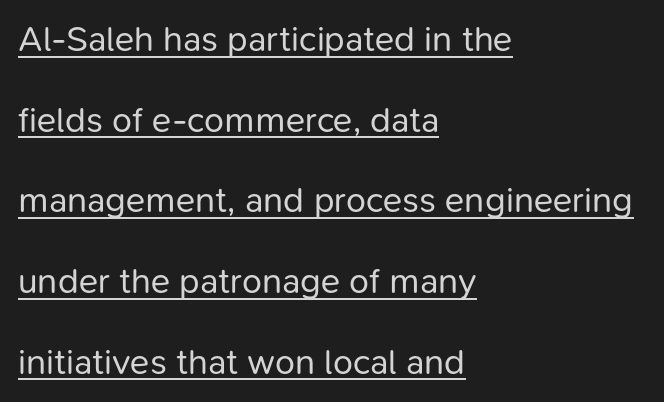
{"serif": "no", "italic": "no", "bold": "no", "weight": "regular", "width": "normal", "stroke_contrast": "low", "x_height": "medium", "monospaced": "no", "underline": "yes", "align": "left", "line_spacing": "loose", "line_spacing_ratio": 2.24, "letter_spacing": "normal", "letter_spacing_em": 0.0, "glyph_px": 36}
